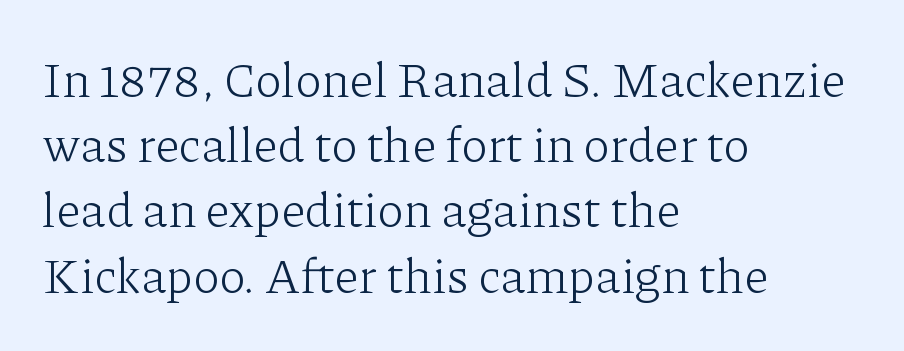
Which margin do the lines hug? The left one — the right edge is uneven. Heft: none added — not bold. This rendering features lettering with no underline. Students, note that the glyphs here touch the page at normal intervals. Varying glyph widths throughout — classic text-font behaviour.
